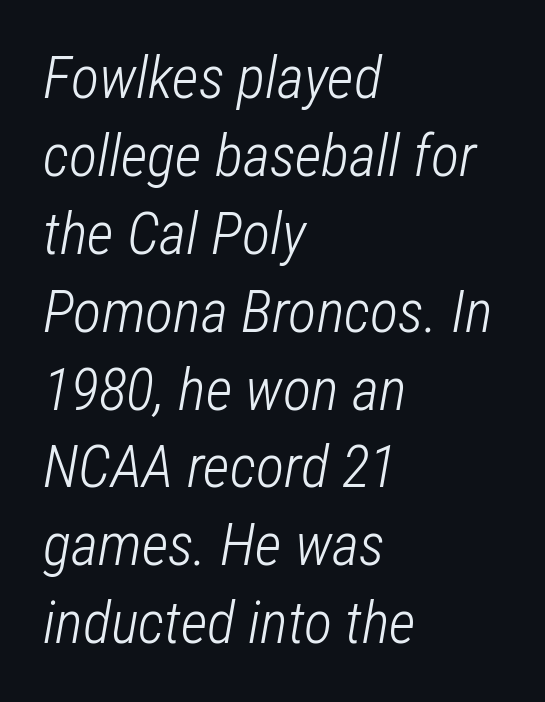
{"italic": "yes", "lean": "right", "slant_degrees": 12, "bold": "no", "weight": "light", "width": "condensed", "stroke_contrast": "low", "x_height": "medium", "monospaced": "no", "underline": "no", "align": "left", "line_spacing": "normal", "line_spacing_ratio": 1.32, "letter_spacing": "normal", "letter_spacing_em": 0.0, "glyph_px": 59}
